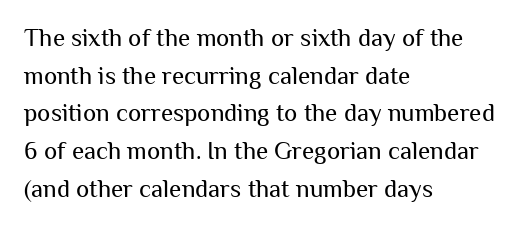
Q: Is the text bold? A: No.
Q: Is the text italic (slanted)? A: No, it is upright.
Q: Is the text underlined? A: No.
Q: How is the paragraph aligned? A: Left-aligned.
Q: Is the spacing between letters normal or unusually wide? A: Normal.
Q: Is the spacing between lines tight, normal or loose? A: Normal.
